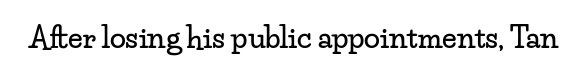
{"serif": "yes", "italic": "no", "width": "wide", "stroke_contrast": "low", "x_height": "small", "monospaced": "no", "underline": "no", "letter_spacing": "normal", "letter_spacing_em": 0.0, "glyph_px": 29}
